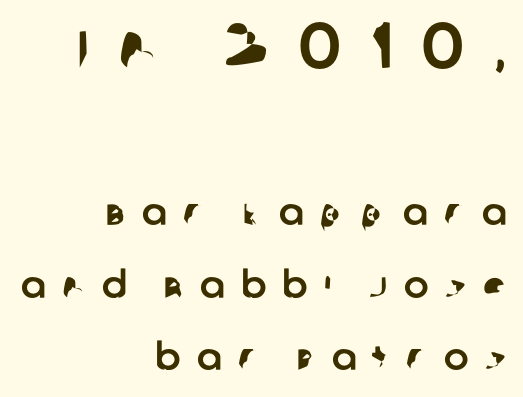
{"serif": "no", "width": "normal", "stroke_contrast": "low", "x_height": "large", "monospaced": "no", "underline": "no", "align": "right", "line_spacing": "loose", "line_spacing_ratio": 1.96, "letter_spacing": "wide", "letter_spacing_em": 0.45, "larger_block": "first", "size_ratio": 1.76, "glyph_px": 65}
